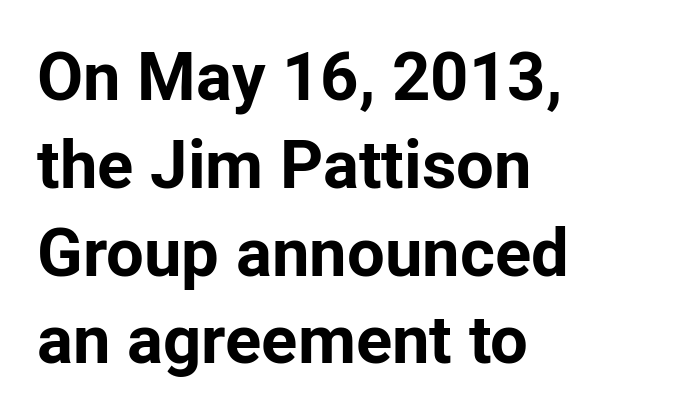
Successive baselines arrive at the customary interval. Caption: standard tracking, unaltered. The rendering uses natural spacing where letterforms have individual widths. Serif or sans? Sans — the stroke terminals are bare. The glyphs have the mass of a bold cut.
